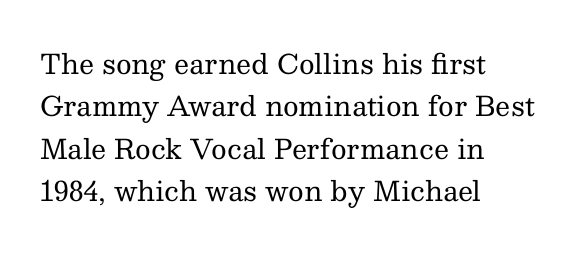
{"italic": "no", "bold": "no", "underline": "no", "align": "left", "line_spacing": "normal", "line_spacing_ratio": 1.57, "letter_spacing": "normal", "letter_spacing_em": 0.0, "glyph_px": 27}
